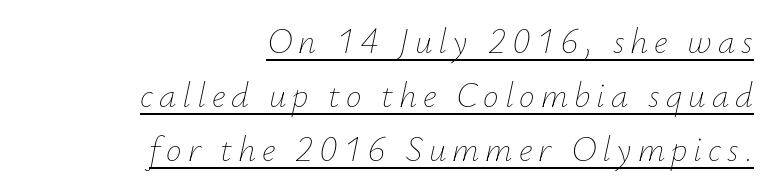
The image shows 35 px thin type, italic (leaning right); set right-aligned, normal line spacing (1.55x), underlined; low stroke contrast and a small x-height.
